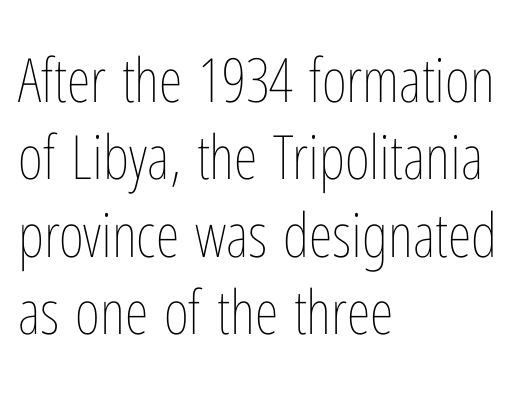
The image shows 61 px thin, condensed type, upright; set left-aligned, normal line spacing (1.27x), normal letter spacing, not underlined; low stroke contrast and a medium x-height.
